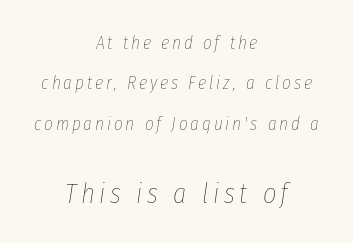
Q: Is the text bold? A: No.
Q: Is the text italic (slanted)? A: Yes, it leans right by about 8 degrees.
Q: Is the text underlined? A: No.
Q: How is the paragraph aligned? A: Centered.
Q: Is the spacing between lines tight, normal or loose? A: Loose.
Q: Which block of text is set in a larger size, the first (top) or the second (bottom)? A: The second (bottom) one.
Q: Width (condensed, normal, or wide)? A: Condensed.
Q: Stroke contrast? A: Low.
Q: x-height? A: Medium.
Q: Monospaced? A: No.
